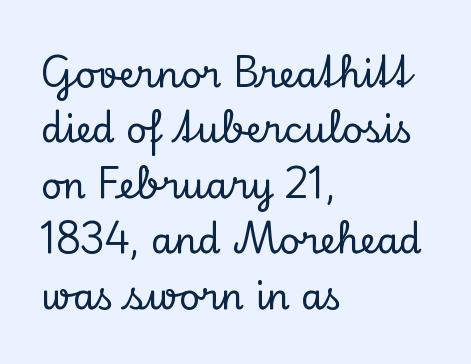
The image shows 36 px text type, upright; set left-aligned, normal line spacing (1.54x), normal letter spacing, not underlined; low stroke contrast and a small x-height.
